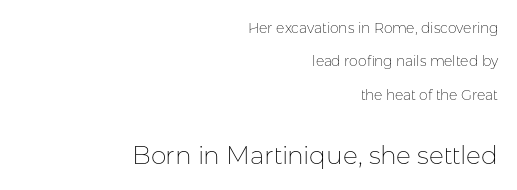
Tall strokes in this sample are plumb rather than angled. The rag falls on the left side of this text block. Stem width sits at or under what a default text font uses. The passage shown stacks its lines with a broad gap.
